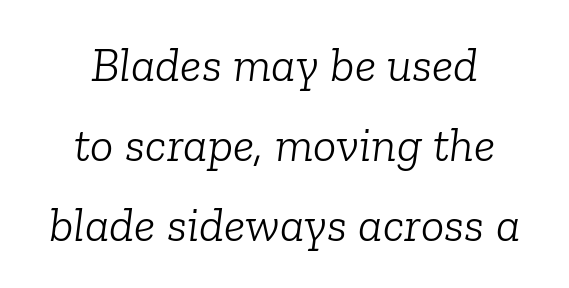
The image shows 49 px light serif type, italic (leaning right); set centered, normal line spacing (1.63x), normal letter spacing, not underlined; low stroke contrast and a medium x-height.
